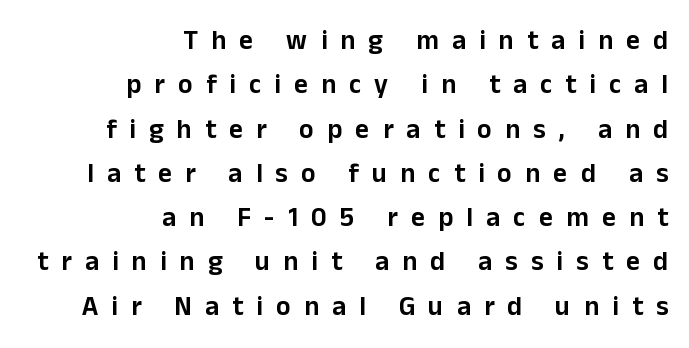
A typesetter would call this heavily tracked-out type. The lines sit at an ordinary, default distance from one another. Leftover space on each line is placed entirely before the opening word. The axis of the letterforms is exactly vertical. The space directly below the letters is spotless.
